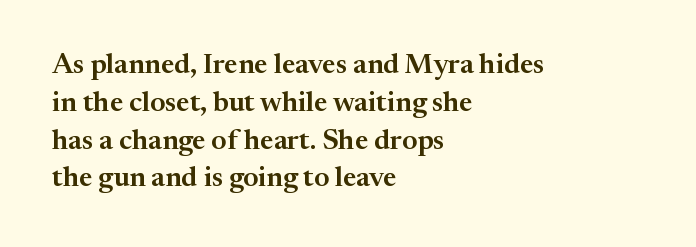
Q: Is the text italic (slanted)? A: No, it is upright.
Q: Is the typeface a serif or a sans-serif typeface? A: Serif.
Q: Is the text underlined? A: No.
Q: How is the paragraph aligned? A: Left-aligned.
Q: Is the spacing between letters normal or unusually wide? A: Normal.
Q: Is the spacing between lines tight, normal or loose? A: Normal.
Q: Width (condensed, normal, or wide)? A: Normal.
Q: Stroke contrast? A: Medium.
Q: x-height? A: Medium.
Q: Monospaced? A: No.
